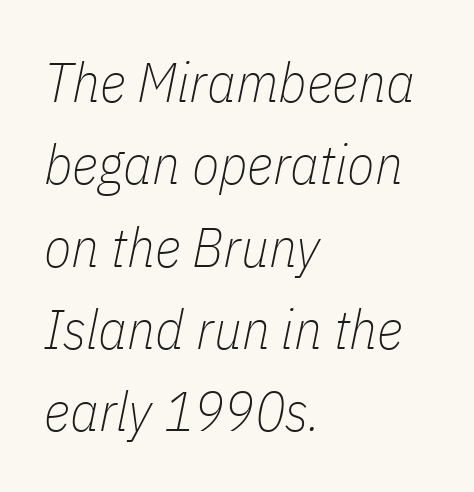
Q: Is the text bold? A: No.
Q: Is the text italic (slanted)? A: Yes, it leans right by about 11 degrees.
Q: Is the text underlined? A: No.
Q: How is the paragraph aligned? A: Left-aligned.
Q: Is the spacing between letters normal or unusually wide? A: Normal.
Q: Is the spacing between lines tight, normal or loose? A: Normal.
Q: Width (condensed, normal, or wide)? A: Condensed.
Q: Stroke contrast? A: Low.
Q: x-height? A: Medium.
Q: Monospaced? A: No.
